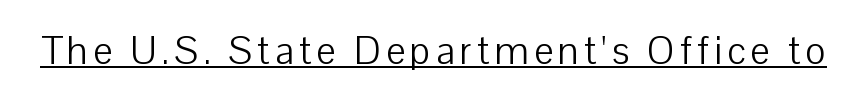
{"serif": "no", "italic": "no", "bold": "no", "weight": "light", "width": "normal", "stroke_contrast": "low", "x_height": "medium", "monospaced": "no", "underline": "yes", "glyph_px": 39}
